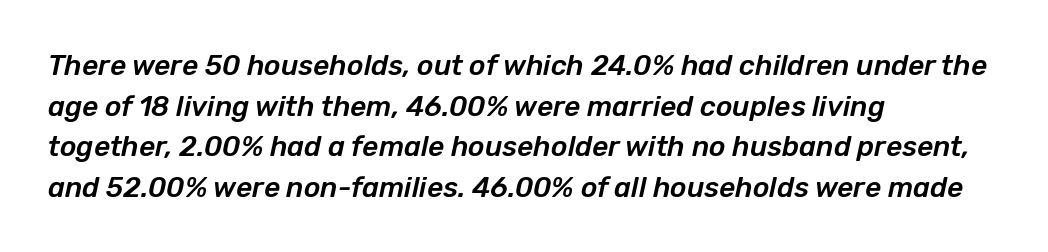
The image shows 28 px text type, italic (leaning right); set left-aligned, normal line spacing (1.45x), normal letter spacing, not underlined; low stroke contrast and a medium x-height.
